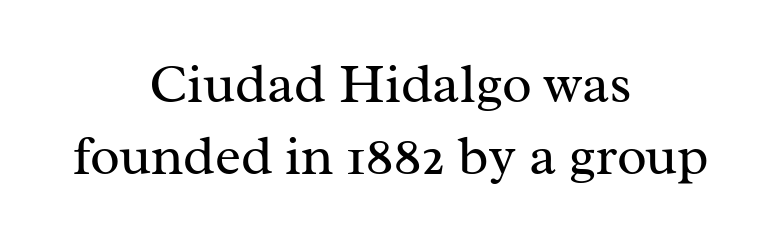
Q: Is the text bold? A: No.
Q: Is the text italic (slanted)? A: No, it is upright.
Q: Is the typeface a serif or a sans-serif typeface? A: Serif.
Q: Is the text underlined? A: No.
Q: How is the paragraph aligned? A: Centered.
Q: Is the spacing between letters normal or unusually wide? A: Normal.
Q: Is the spacing between lines tight, normal or loose? A: Normal.
Q: Width (condensed, normal, or wide)? A: Normal.
Q: Stroke contrast? A: Medium.
Q: x-height? A: Medium.
Q: Monospaced? A: No.
